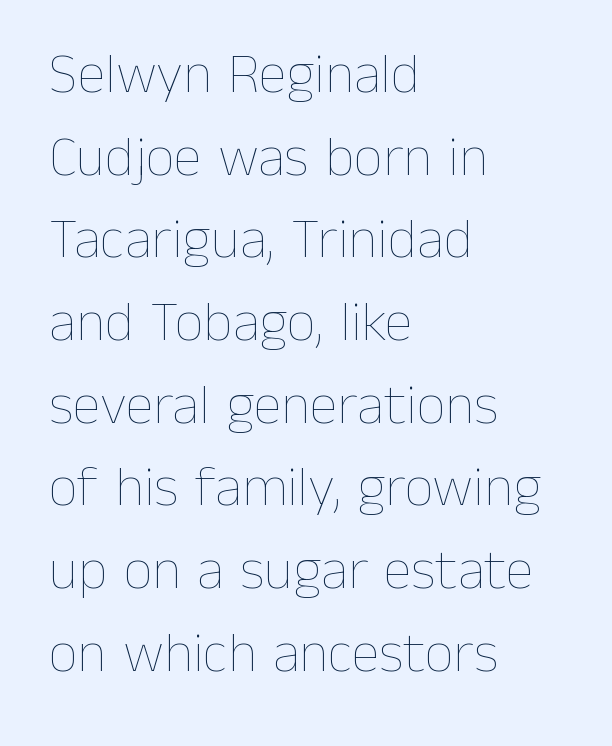
The image shows 57 px thin type, upright; set left-aligned, normal line spacing (1.45x), normal letter spacing, not underlined; low stroke contrast and a medium x-height.
